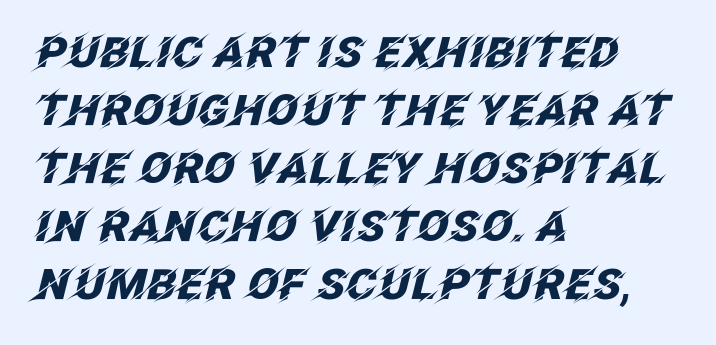
{"italic": "yes", "lean": "right", "slant_degrees": 12, "bold": "yes", "weight": "heavy", "width": "normal", "stroke_contrast": "low", "x_height": "large", "monospaced": "no", "underline": "no", "align": "left", "line_spacing": "normal", "line_spacing_ratio": 1.38, "letter_spacing": "normal", "letter_spacing_em": 0.0, "glyph_px": 42}
